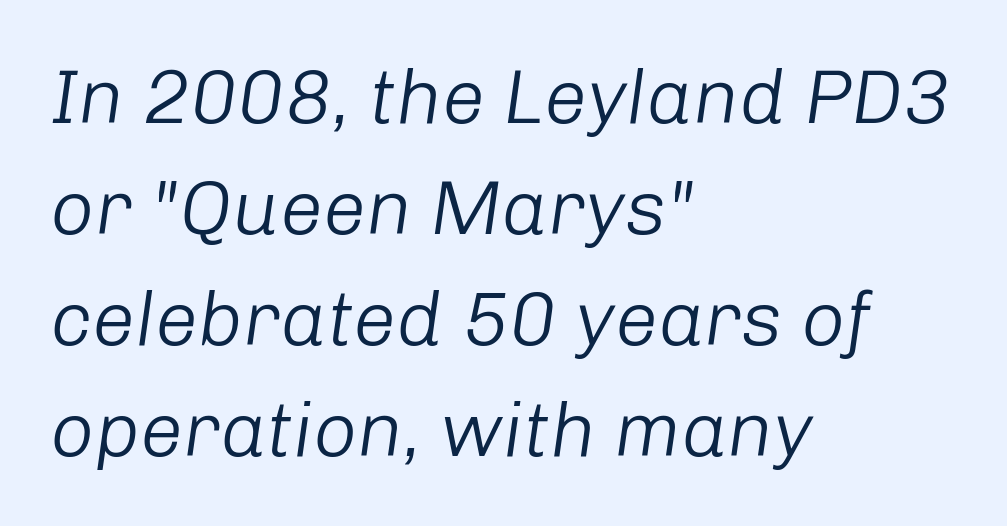
{"italic": "yes", "lean": "right", "slant_degrees": 8, "bold": "no", "weight": "light", "width": "normal", "stroke_contrast": "low", "x_height": "medium", "monospaced": "no", "underline": "no", "align": "left", "line_spacing": "normal", "line_spacing_ratio": 1.44, "letter_spacing": "normal", "letter_spacing_em": 0.0, "glyph_px": 77}
